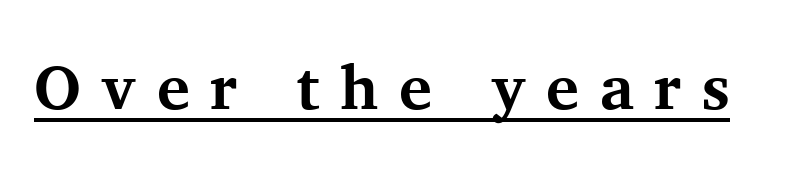
The image shows 62 px bold serif type, upright; set unusually wide letter spacing (+0.33 em), underlined; medium stroke contrast and a medium x-height.
